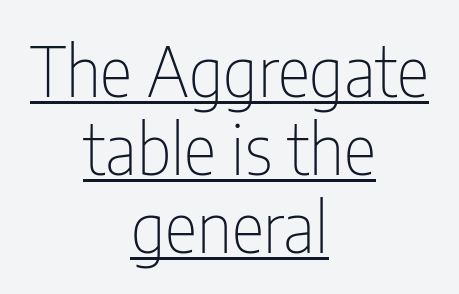
A baseline rule has been typeset under these characters. Each letter's strokes conclude bluntly, with no projecting serifs. The lettering stays uniformly vertical, giving the passage a roman look. Character widths vary here, with narrow letters taking less room than wide ones. Honestly, the letter spacing is just normal — you wouldn't notice it.
